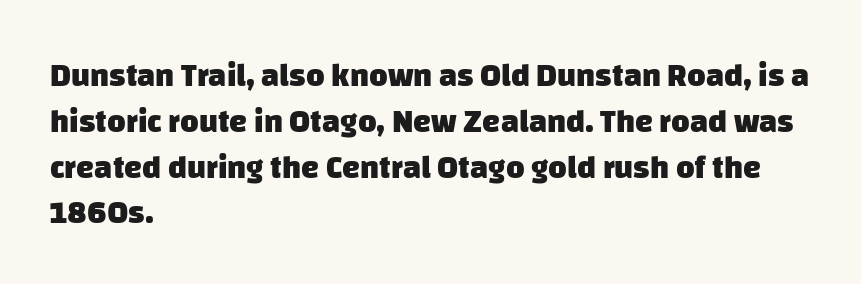
{"serif": "no", "bold": "yes", "weight": "heavy", "width": "normal", "stroke_contrast": "low", "x_height": "large", "monospaced": "no", "underline": "no", "align": "left", "line_spacing": "normal", "line_spacing_ratio": 1.43, "letter_spacing": "normal", "letter_spacing_em": 0.0, "glyph_px": 32}
